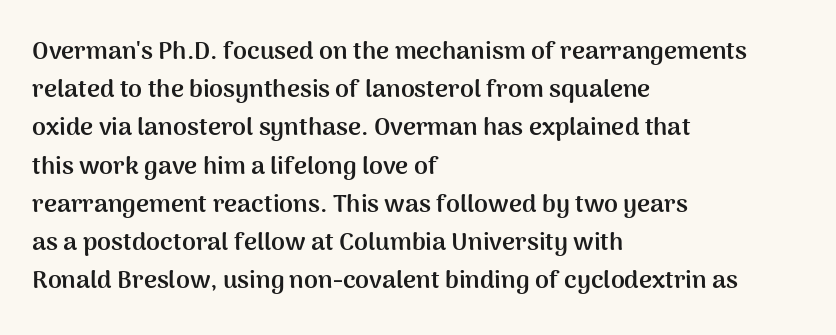
Q: Is the text bold? A: Yes.
Q: Is the text italic (slanted)? A: No, it is upright.
Q: Is the text underlined? A: No.
Q: How is the paragraph aligned? A: Left-aligned.
Q: Is the spacing between letters normal or unusually wide? A: Normal.
Q: Is the spacing between lines tight, normal or loose? A: Normal.
